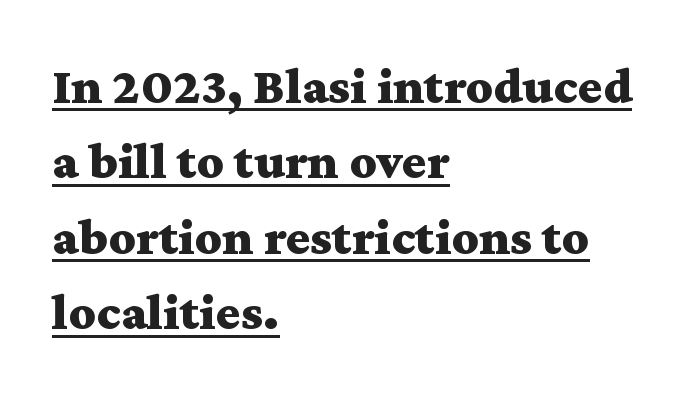
{"serif": "yes", "italic": "no", "bold": "yes", "weight": "bold", "width": "wide", "stroke_contrast": "medium", "x_height": "medium", "monospaced": "no", "underline": "yes", "align": "left", "line_spacing": "normal", "line_spacing_ratio": 1.45, "letter_spacing": "normal", "letter_spacing_em": 0.0, "glyph_px": 52}
